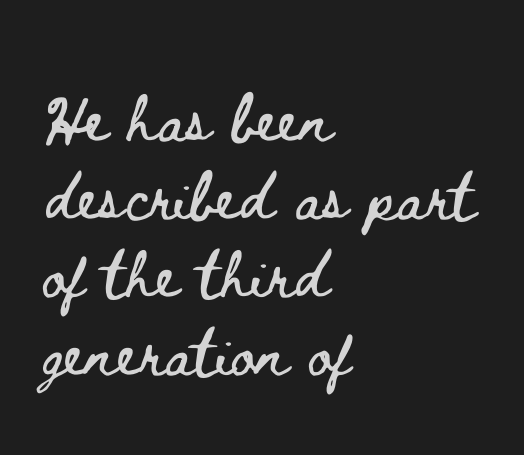
Q: Is the text italic (slanted)? A: Yes.
Q: Is the text underlined? A: No.
Q: How is the paragraph aligned? A: Left-aligned.
Q: Is the spacing between letters normal or unusually wide? A: Normal.
Q: Is the spacing between lines tight, normal or loose? A: Normal.
Q: Width (condensed, normal, or wide)? A: Wide.
Q: Stroke contrast? A: Low.
Q: x-height? A: Small.
Q: Monospaced? A: No.
